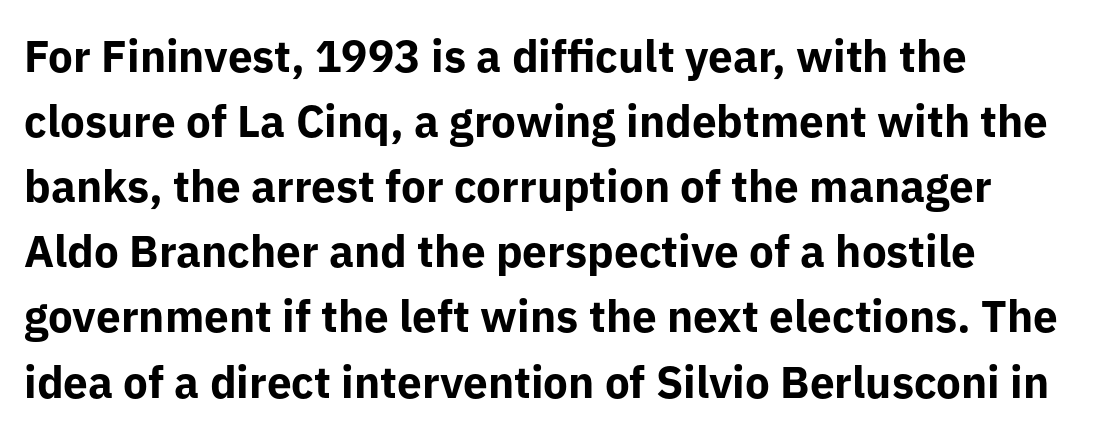
Q: Is the text bold? A: Yes.
Q: Is the text italic (slanted)? A: No, it is upright.
Q: Is the typeface a serif or a sans-serif typeface? A: Sans-serif.
Q: Is the text underlined? A: No.
Q: How is the paragraph aligned? A: Left-aligned.
Q: Is the spacing between letters normal or unusually wide? A: Normal.
Q: Is the spacing between lines tight, normal or loose? A: Normal.
Q: Width (condensed, normal, or wide)? A: Normal.
Q: Stroke contrast? A: Low.
Q: x-height? A: Medium.
Q: Monospaced? A: No.
